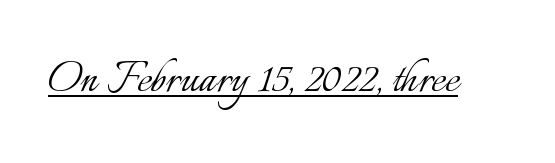
The image shows 53 px light type; set normal letter spacing, underlined; low stroke contrast and a small x-height.
